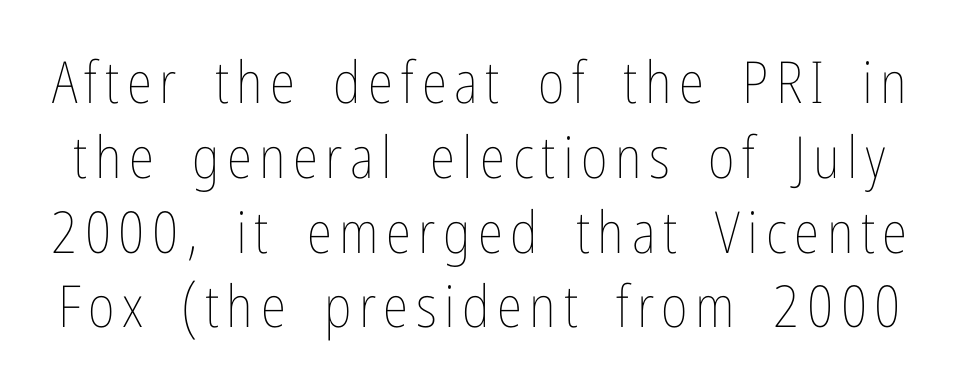
{"italic": "no", "bold": "no", "weight": "thin", "width": "condensed", "stroke_contrast": "low", "x_height": "medium", "monospaced": "no", "underline": "no", "line_spacing": "normal", "line_spacing_ratio": 1.29, "glyph_px": 58}
